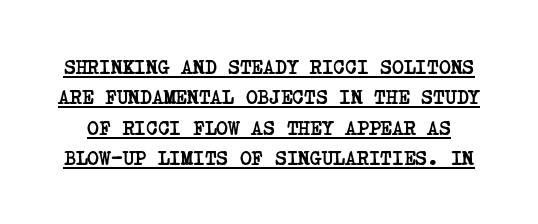
Bold? Absolutely — the strokes are thick and heavy. Standard letterfit; no display-style spreading of the glyphs. The lines sit at an ordinary, default distance from one another. Descenders here cross a horizontal rule under the line.
